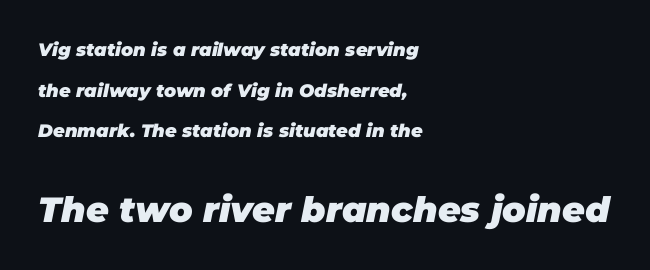
Q: Is the text bold? A: Yes.
Q: Is the text italic (slanted)? A: Yes, it leans right by about 11 degrees.
Q: Is the text underlined? A: No.
Q: How is the paragraph aligned? A: Left-aligned.
Q: Is the spacing between letters normal or unusually wide? A: Normal.
Q: Is the spacing between lines tight, normal or loose? A: Loose.
Q: Which block of text is set in a larger size, the first (top) or the second (bottom)? A: The second (bottom) one.
Q: Width (condensed, normal, or wide)? A: Normal.
Q: Stroke contrast? A: Low.
Q: x-height? A: Large.
Q: Monospaced? A: No.
